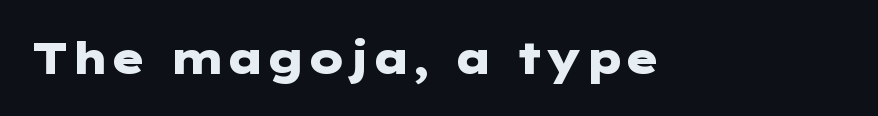
Q: Is the text bold? A: Yes.
Q: Is the text italic (slanted)? A: No, it is upright.
Q: Is the typeface a serif or a sans-serif typeface? A: Sans-serif.
Q: Is the text underlined? A: No.
Q: Is the spacing between letters normal or unusually wide? A: Normal.
Q: Width (condensed, normal, or wide)? A: Wide.
Q: Stroke contrast? A: Low.
Q: x-height? A: Medium.
